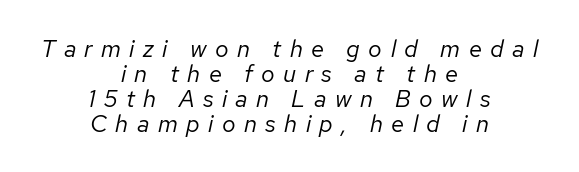
The image shows 24 px text type, italic (leaning right); set centered, tight line spacing (1.04x), unusually wide letter spacing (+0.35 em), not underlined.
